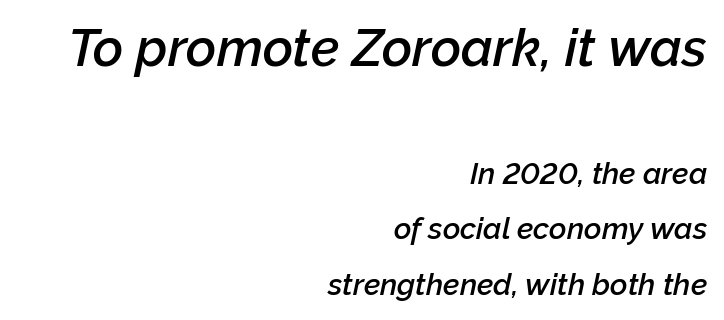
Q: Is the text bold? A: Semi-bold.
Q: Is the text italic (slanted)? A: Yes, it leans right by about 12 degrees.
Q: Is the text underlined? A: No.
Q: How is the paragraph aligned? A: Right-aligned.
Q: Is the spacing between letters normal or unusually wide? A: Normal.
Q: Which block of text is set in a larger size, the first (top) or the second (bottom)? A: The first (top) one.
Q: Width (condensed, normal, or wide)? A: Normal.
Q: Stroke contrast? A: Low.
Q: x-height? A: Medium.
Q: Monospaced? A: No.
